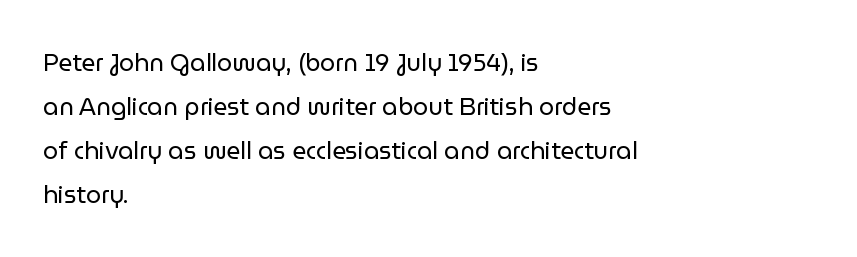
Q: Is the text bold? A: No.
Q: Is the text italic (slanted)? A: No, it is upright.
Q: Is the text underlined? A: No.
Q: How is the paragraph aligned? A: Left-aligned.
Q: Is the spacing between letters normal or unusually wide? A: Normal.
